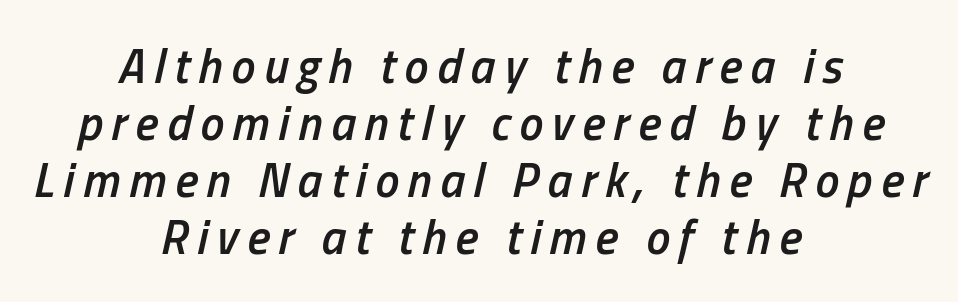
Q: Is the text bold? A: Semi-bold.
Q: Is the text italic (slanted)? A: Yes, it leans right by about 13 degrees.
Q: Is the text underlined? A: No.
Q: How is the paragraph aligned? A: Centered.
Q: Width (condensed, normal, or wide)? A: Condensed.
Q: Stroke contrast? A: Low.
Q: x-height? A: Medium.
Q: Monospaced? A: No.
